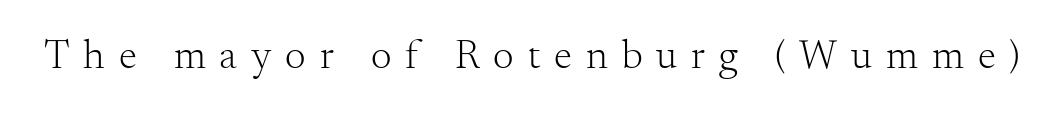
The image shows 41 px light serif type, upright; set unusually wide letter spacing (+0.34 em), not underlined; medium stroke contrast and a small x-height.
